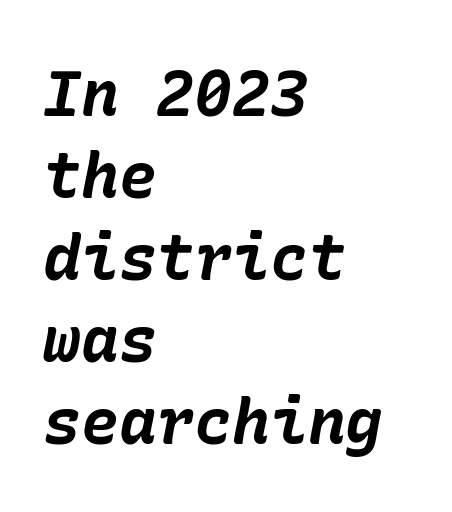
Q: Is the text bold? A: Yes.
Q: Is the text italic (slanted)? A: Yes, it leans right by about 10 degrees.
Q: Is the text underlined? A: No.
Q: How is the paragraph aligned? A: Left-aligned.
Q: Is the spacing between letters normal or unusually wide? A: Normal.
Q: Is the spacing between lines tight, normal or loose? A: Normal.
Q: Width (condensed, normal, or wide)? A: Normal.
Q: Stroke contrast? A: Low.
Q: x-height? A: Medium.
